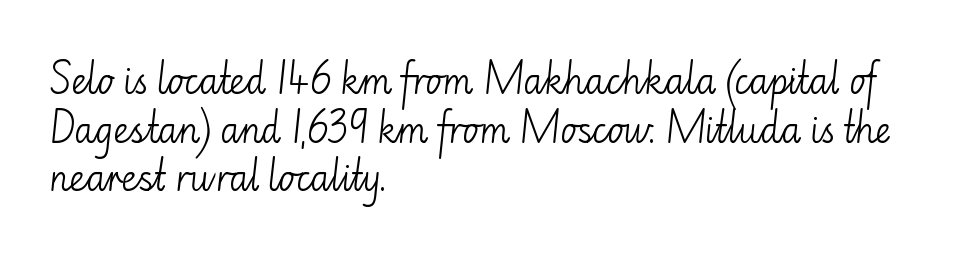
The image shows 34 px light sans-serif type; set left-aligned, normal line spacing (1.43x), normal letter spacing, not underlined; low stroke contrast and a small x-height.
